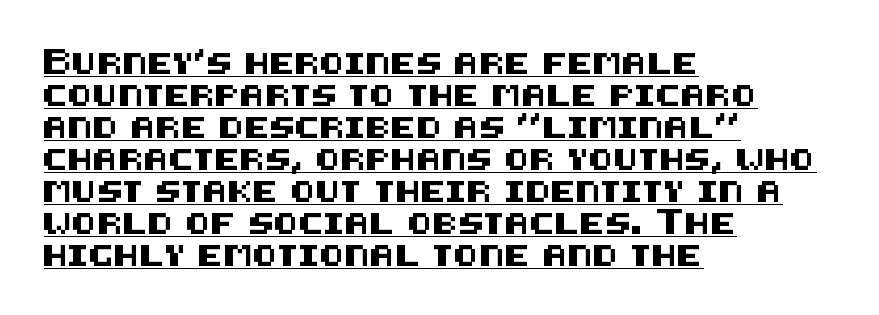
Q: Is the text italic (slanted)? A: No, it is upright.
Q: Is the text underlined? A: Yes.
Q: How is the paragraph aligned? A: Left-aligned.
Q: Is the spacing between letters normal or unusually wide? A: Normal.
Q: Is the spacing between lines tight, normal or loose? A: Normal.
